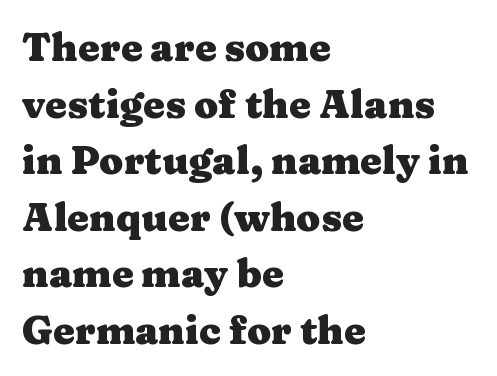
{"serif": "yes", "italic": "no", "bold": "yes", "weight": "heavy", "width": "wide", "stroke_contrast": "medium", "x_height": "medium", "monospaced": "no", "underline": "no", "align": "left", "line_spacing": "normal", "line_spacing_ratio": 1.45, "letter_spacing": "normal", "letter_spacing_em": 0.0, "glyph_px": 39}
